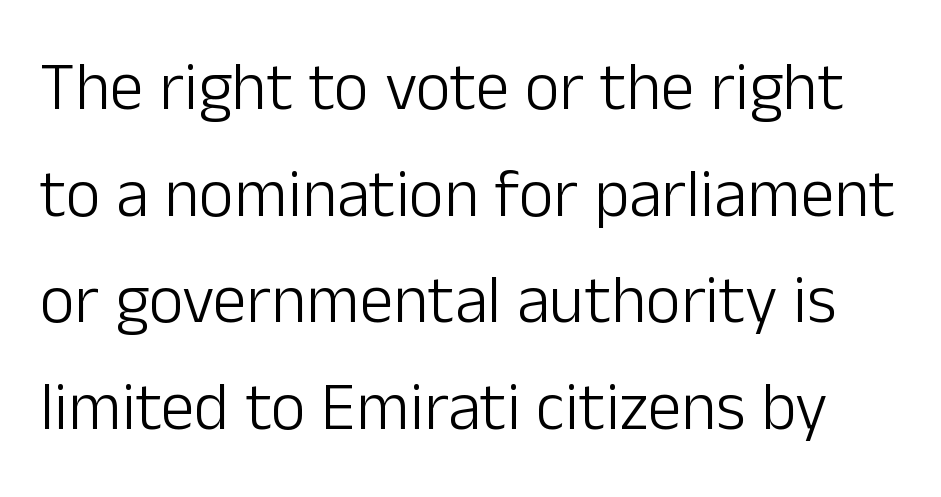
Q: Is the text bold? A: No.
Q: Is the text italic (slanted)? A: No, it is upright.
Q: Is the typeface a serif or a sans-serif typeface? A: Sans-serif.
Q: Is the text underlined? A: No.
Q: Is the spacing between letters normal or unusually wide? A: Normal.
Q: Is the spacing between lines tight, normal or loose? A: Normal.
Q: Width (condensed, normal, or wide)? A: Normal.
Q: Stroke contrast? A: Low.
Q: x-height? A: Medium.
Q: Monospaced? A: No.
